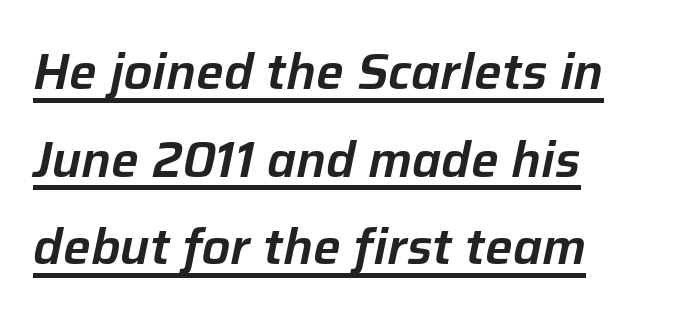
The image shows 49 px text type, italic (leaning right); set left-aligned, line spacing 1.79x, normal letter spacing, underlined; low stroke contrast and a medium x-height.
